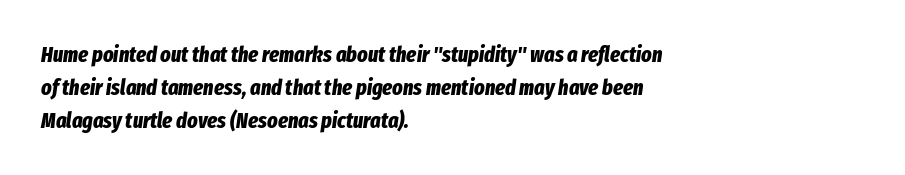
{"italic": "yes", "lean": "right", "slant_degrees": 8, "bold": "yes", "underline": "no", "align": "left", "line_spacing": "normal", "line_spacing_ratio": 1.5, "letter_spacing": "normal", "letter_spacing_em": 0.0, "glyph_px": 22}
